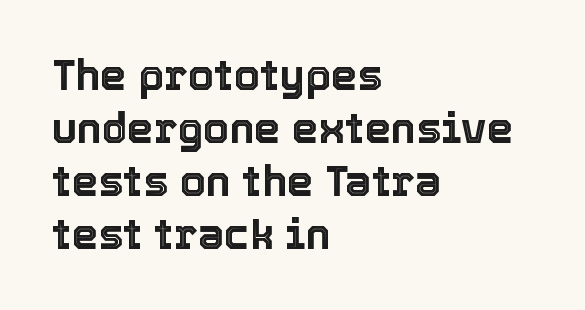
{"italic": "no", "width": "normal", "x_height": "medium", "monospaced": "no", "underline": "no", "align": "left", "line_spacing": "normal", "line_spacing_ratio": 1.26, "letter_spacing": "normal", "letter_spacing_em": 0.0, "glyph_px": 42}
